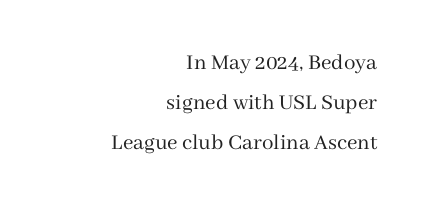
{"italic": "no", "bold": "no", "underline": "no", "align": "right", "line_spacing_ratio": 1.74, "letter_spacing": "normal", "letter_spacing_em": 0.0, "glyph_px": 23}
